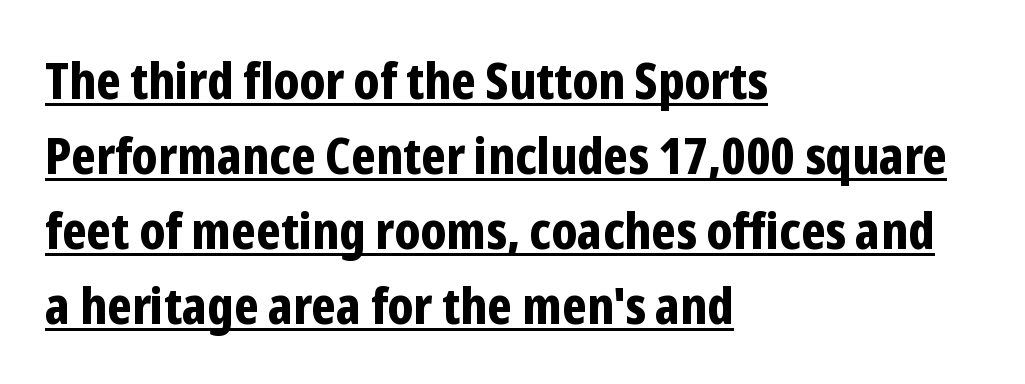
Every stem runs plumb, perpendicular to the baseline. The typeface chosen for these lines omits serifs. The text block is weighted toward the left margin, trailing off unevenly rightward. Honestly, the letter spacing is just normal — you wouldn't notice it. Proportional: the letters do not fall into vertical columns.
